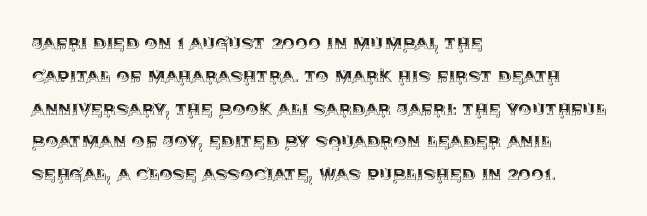
The image shows 21 px text type, upright; set left-aligned, normal line spacing (1.56x), normal letter spacing, not underlined.
